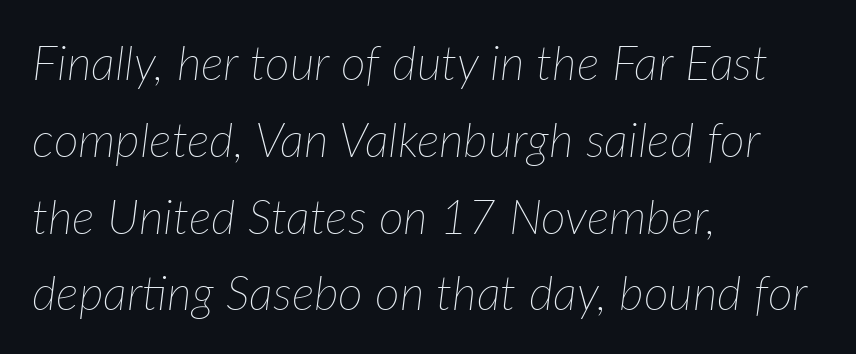
The font is comparable to plain body text, perhaps lighter. Designer's note — italics engaged. Teacher's note: observe the even left margin — that is flush-left alignment. Words float on clear page, feet unadorned.
